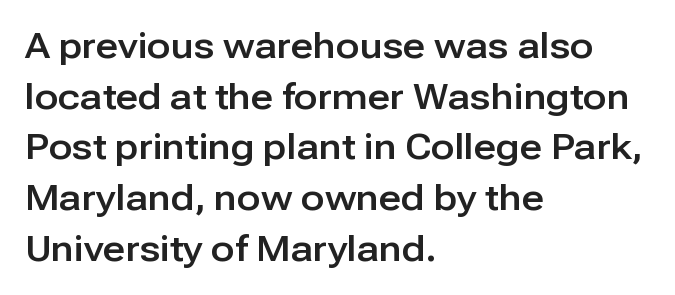
{"serif": "no", "italic": "no", "width": "normal", "stroke_contrast": "low", "x_height": "medium", "monospaced": "no", "underline": "no", "align": "left", "line_spacing": "normal", "line_spacing_ratio": 1.45, "letter_spacing": "normal", "letter_spacing_em": 0.0, "glyph_px": 35}
